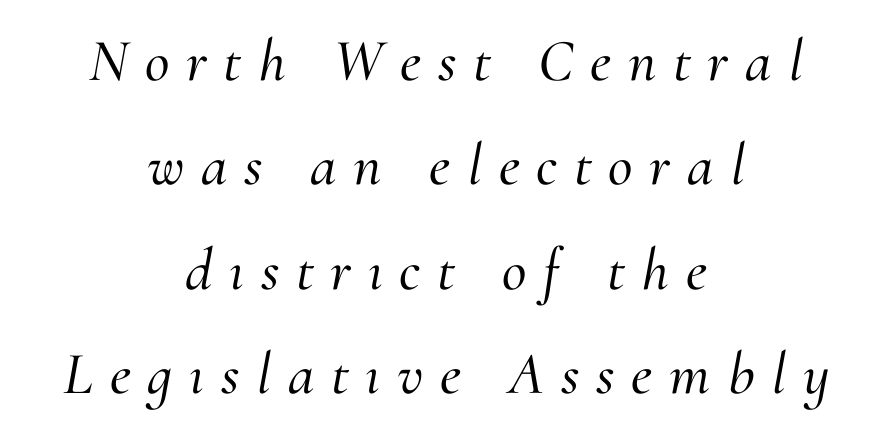
The image shows 60 px serif type, italic (leaning right); set centered, line spacing 1.74x, unusually wide letter spacing (+0.28 em), not underlined; medium stroke contrast and a small x-height.
